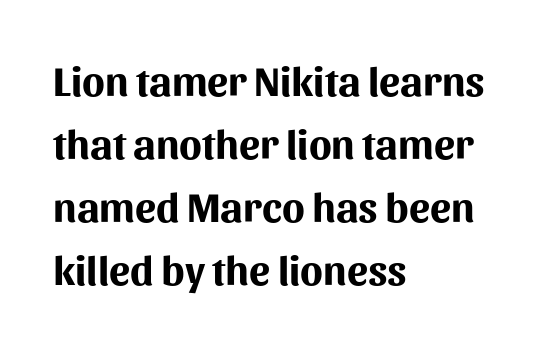
The image shows 42 px bold sans-serif type, upright; set left-aligned, normal line spacing (1.5x), normal letter spacing, not underlined; medium stroke contrast and a medium x-height.
